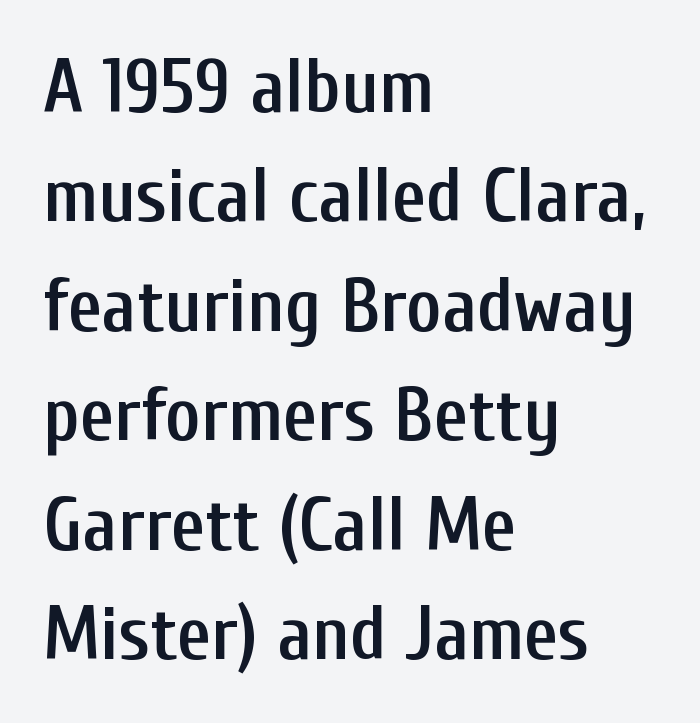
The image shows 76 px semibold, condensed sans-serif type, upright; set left-aligned, normal line spacing (1.44x), normal letter spacing, not underlined; low stroke contrast and a medium x-height.
